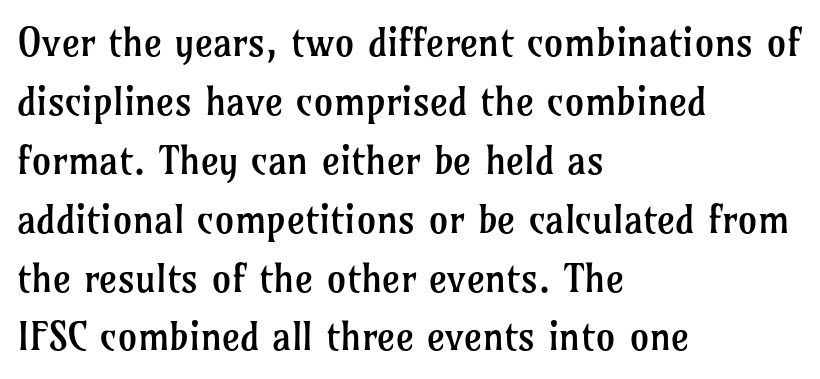
{"serif": "yes", "italic": "no", "bold": "no", "weight": "regular", "width": "normal", "stroke_contrast": "low", "x_height": "medium", "monospaced": "no", "underline": "no", "align": "left", "line_spacing": "normal", "line_spacing_ratio": 1.51, "letter_spacing": "normal", "letter_spacing_em": 0.0, "glyph_px": 39}
